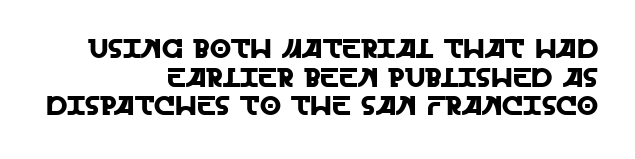
{"italic": "no", "underline": "no", "align": "right", "line_spacing": "tight", "line_spacing_ratio": 1.06, "letter_spacing": "normal", "letter_spacing_em": 0.0, "glyph_px": 27}
